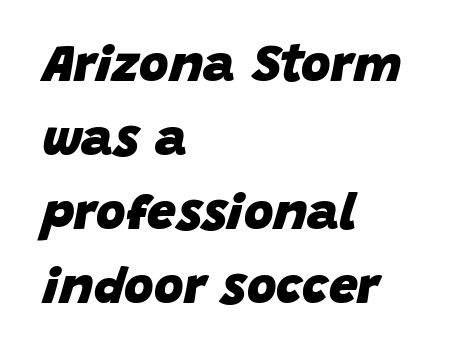
Q: Is the text bold? A: Yes.
Q: Is the text italic (slanted)? A: Yes, it leans right by about 15 degrees.
Q: Is the text underlined? A: No.
Q: How is the paragraph aligned? A: Left-aligned.
Q: Is the spacing between letters normal or unusually wide? A: Normal.
Q: Is the spacing between lines tight, normal or loose? A: Normal.
Q: Width (condensed, normal, or wide)? A: Normal.
Q: Stroke contrast? A: Low.
Q: x-height? A: Large.
Q: Monospaced? A: No.
